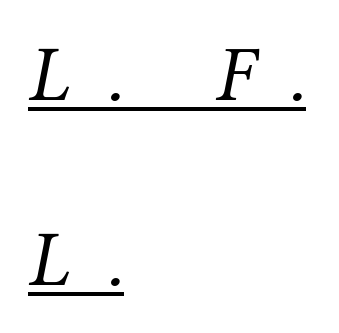
{"serif": "yes", "italic": "yes", "lean": "right", "slant_degrees": 12, "bold": "no", "weight": "regular", "width": "normal", "stroke_contrast": "medium", "x_height": "medium", "monospaced": "no", "underline": "yes", "align": "left", "line_spacing": "loose", "line_spacing_ratio": 2.31, "letter_spacing": "wide", "letter_spacing_em": 0.46, "glyph_px": 80}
